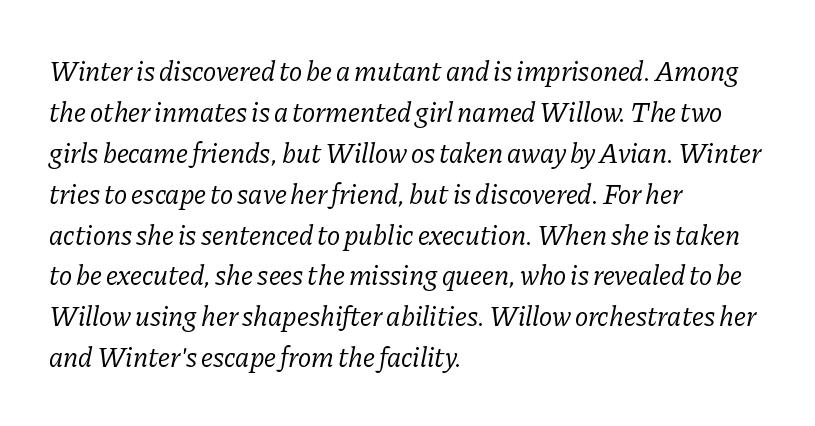
{"serif": "yes", "italic": "yes", "lean": "right", "slant_degrees": 11, "bold": "no", "weight": "regular", "width": "normal", "stroke_contrast": "low", "x_height": "medium", "monospaced": "no", "underline": "no", "align": "left", "line_spacing": "normal", "line_spacing_ratio": 1.46, "letter_spacing": "normal", "letter_spacing_em": 0.0, "glyph_px": 28}
